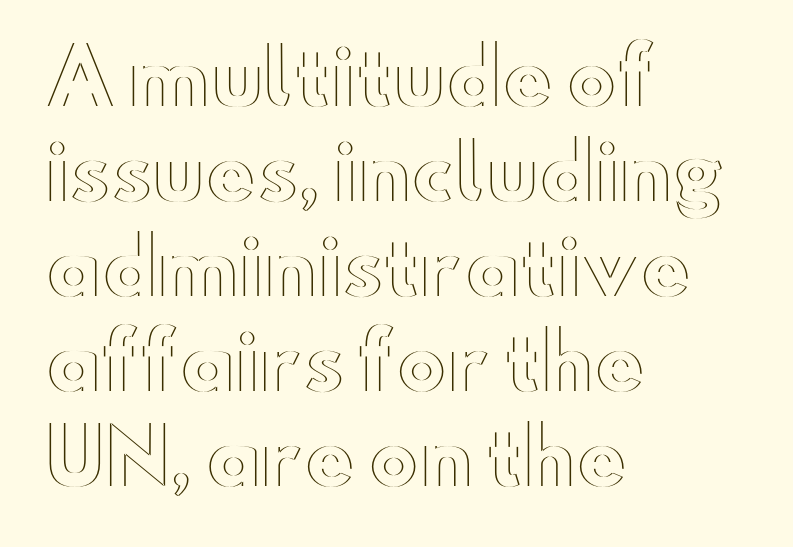
The image shows 76 px wide type, upright; set left-aligned, normal line spacing (1.25x), normal letter spacing, not underlined; a small x-height.
